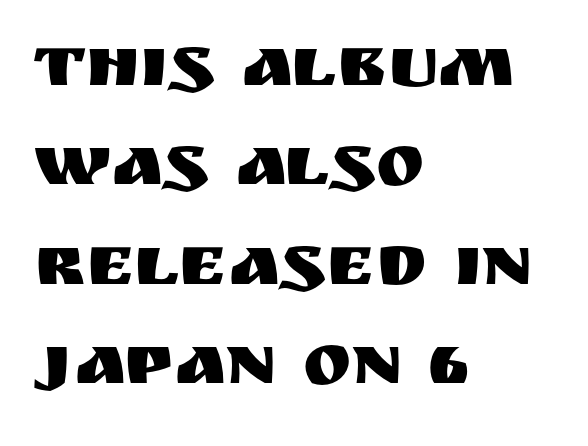
{"serif": "no", "italic": "no", "width": "normal", "stroke_contrast": "medium", "x_height": "large", "monospaced": "no", "underline": "no", "align": "left", "line_spacing": "normal", "line_spacing_ratio": 1.36, "letter_spacing": "normal", "letter_spacing_em": 0.0, "glyph_px": 73}
